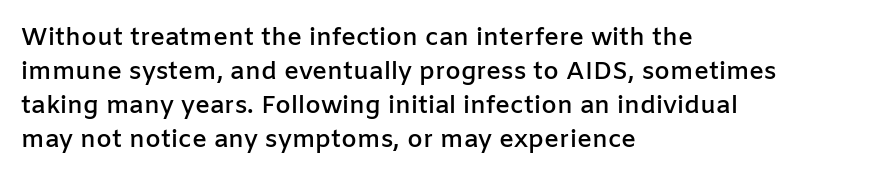
Do the letters lean? They stand straight. Set as a demibold, roughly 600 on the weight scale. Interline gaps are of average width in this sample. Has an underline been added? It has not. In CSS terms this would be text-align: left. The passage shown has conventional tracking throughout.
